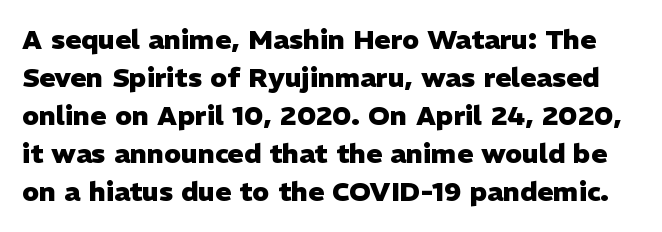
Interline gaps are of average width in this sample. The rendering uses a bold face; every stroke is thick and dark. Look at the tracking — it's just the regular setting, nothing added. In terms of posture, this sample is upright. Check the space under the baseline: it is left empty.
